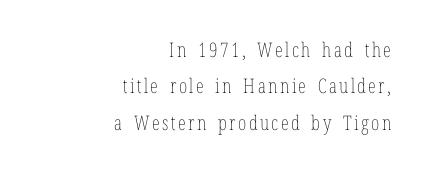
Line ends are locked; line starts wander. This is roman type, the default non-slanted kind. Stroke thickness stays within the range of a standard reading face or lighter. Rule under the text: the space is simply empty.
